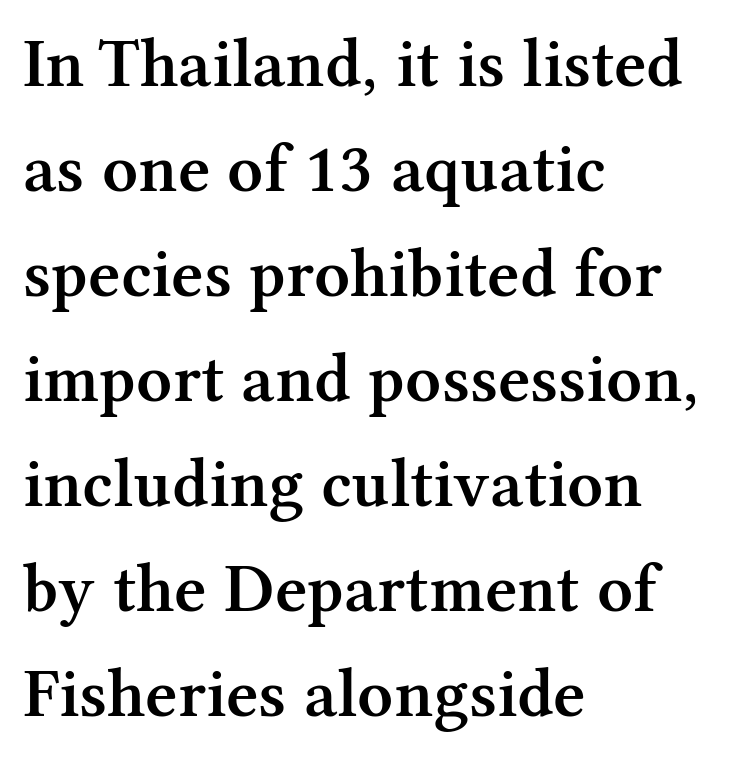
{"serif": "yes", "italic": "no", "bold": "semi", "weight": "semibold", "width": "normal", "stroke_contrast": "medium", "x_height": "medium", "monospaced": "no", "underline": "no", "align": "left", "line_spacing": "normal", "line_spacing_ratio": 1.5, "letter_spacing": "normal", "letter_spacing_em": 0.0, "glyph_px": 70}
